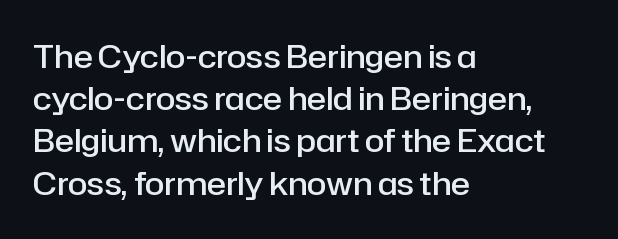
One glance says typical: line gaps are just what's usual. Nothing sits at the stroke ends, so this counts as sans-serif. Designer's note — italics off, roman on. The rendering uses natural spacing where letterforms have individual widths. Compared with typical body copy, the letter spacing here is the same. Moderately thickened strokes mark this as semibold type.
